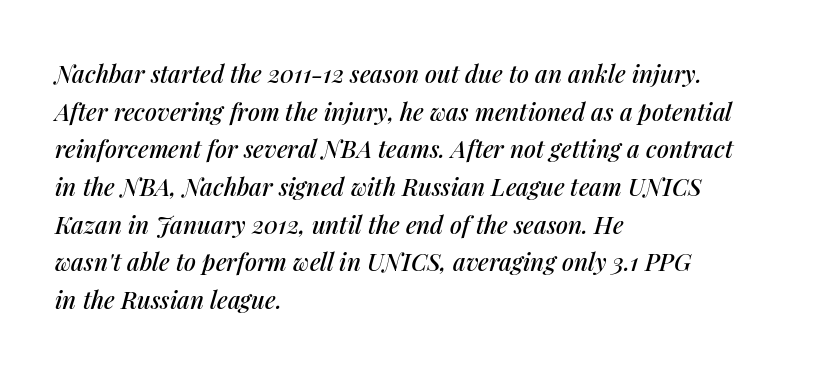
Q: Is the text italic (slanted)? A: Yes, it leans right by about 14 degrees.
Q: Is the text underlined? A: No.
Q: How is the paragraph aligned? A: Left-aligned.
Q: Is the spacing between letters normal or unusually wide? A: Normal.
Q: Is the spacing between lines tight, normal or loose? A: Normal.
